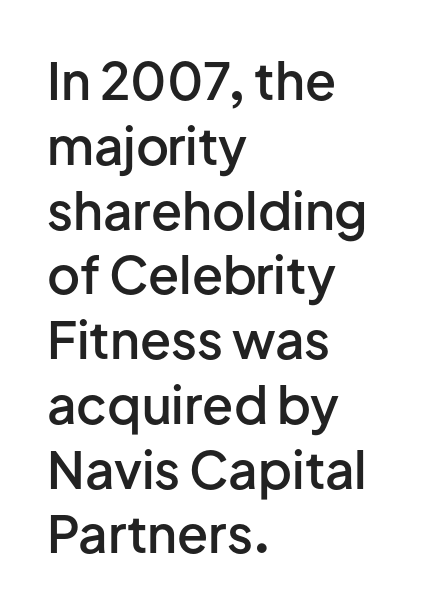
Are there feet on the stems? There aren't — it's a sans. Does the leading feel generous? No, just average. Quick note: underline off. The specimen reads as upright at a glance. Is this a fixed-width face? No — the glyphs have proportional, varying widths.
